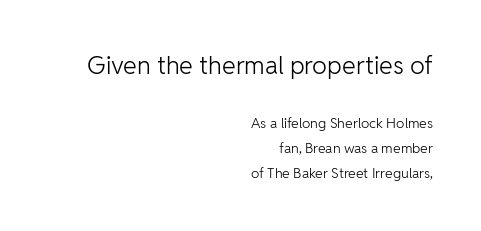
The image shows 25 px text type, upright; set right-aligned, line spacing 1.79x, normal letter spacing, not underlined; the first (top) block is 1.79x larger.
